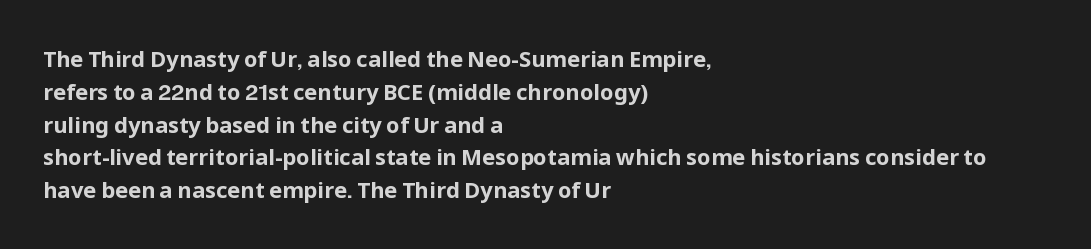
The image shows 22 px bold type, upright; set left-aligned, normal line spacing (1.49x), normal letter spacing, not underlined.
